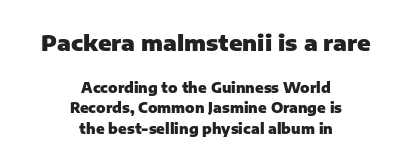
Compared with typical paragraphs, the rows here are spaced about the same. The paragraph shown floats in the horizontal middle. Anything drawn beneath the words? Only blank space. Caption: bold face, heavy strokes. Honestly, the letter spacing is just normal — you wouldn't notice it. Which chunk is bigger? The first one — the top block dwarfs the bottom.
